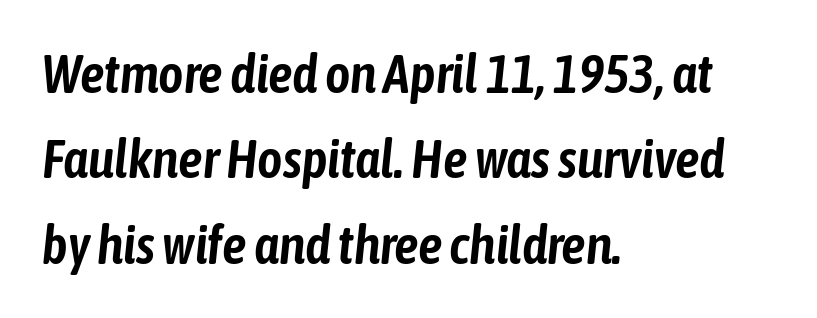
Q: Is the text italic (slanted)? A: Yes, it leans right by about 6 degrees.
Q: Is the text underlined? A: No.
Q: How is the paragraph aligned? A: Left-aligned.
Q: Is the spacing between letters normal or unusually wide? A: Normal.
Q: Is the spacing between lines tight, normal or loose? A: Normal.
Q: Width (condensed, normal, or wide)? A: Condensed.
Q: Stroke contrast? A: Low.
Q: x-height? A: Medium.
Q: Monospaced? A: No.
